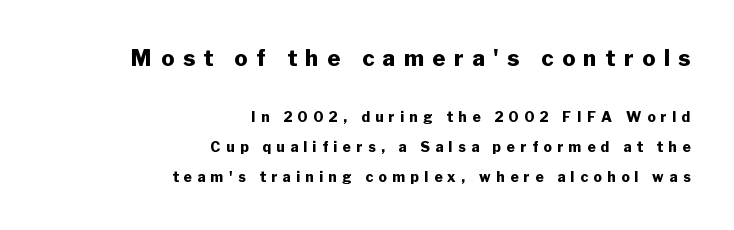
Q: Is the text bold? A: Yes.
Q: Is the text italic (slanted)? A: No, it is upright.
Q: Is the text underlined? A: No.
Q: How is the paragraph aligned? A: Right-aligned.
Q: Is the spacing between letters normal or unusually wide? A: Unusually wide.
Q: Is the spacing between lines tight, normal or loose? A: Loose.
Q: Which block of text is set in a larger size, the first (top) or the second (bottom)? A: The first (top) one.
